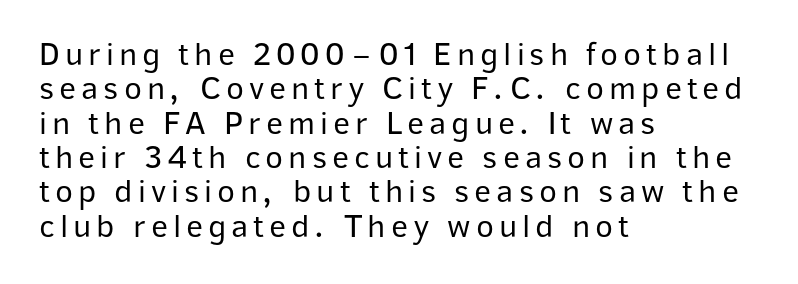
The image shows 33 px regular-weight sans-serif type, upright; set left-aligned, tight line spacing (1.04x), not underlined; low stroke contrast and a medium x-height.
